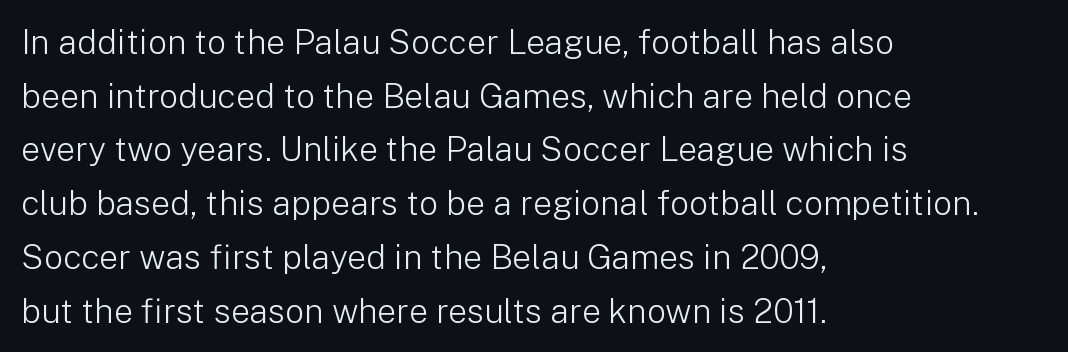
Q: Is the text bold? A: No.
Q: Is the text italic (slanted)? A: No, it is upright.
Q: Is the typeface a serif or a sans-serif typeface? A: Sans-serif.
Q: Is the text underlined? A: No.
Q: How is the paragraph aligned? A: Left-aligned.
Q: Is the spacing between letters normal or unusually wide? A: Normal.
Q: Is the spacing between lines tight, normal or loose? A: Normal.
Q: Width (condensed, normal, or wide)? A: Normal.
Q: Stroke contrast? A: Low.
Q: x-height? A: Medium.
Q: Monospaced? A: No.
